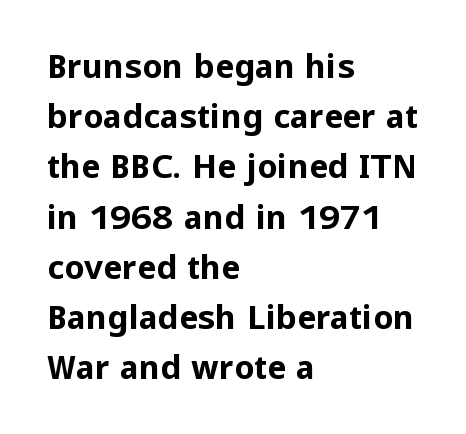
The line texture is even and compact thanks to regular tracking. Line starts are locked; line ends wander. The rendering uses natural spacing where letterforms have individual widths. Compared with typical paragraphs, the rows here are spaced about the same. This is the regular roman posture of the typeface.
